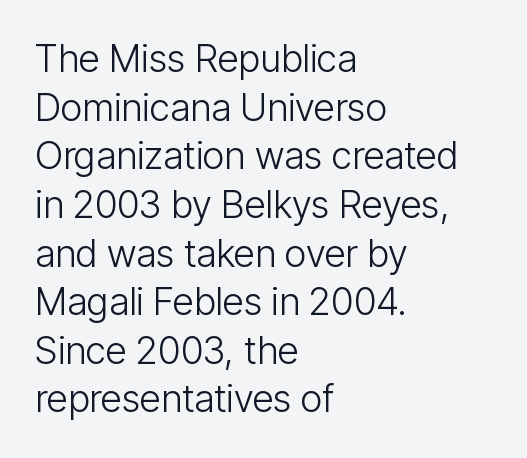
The image shows 38 px light, condensed sans-serif type, upright; set left-aligned, normal line spacing (1.28x), normal letter spacing, not underlined; low stroke contrast and a medium x-height.
